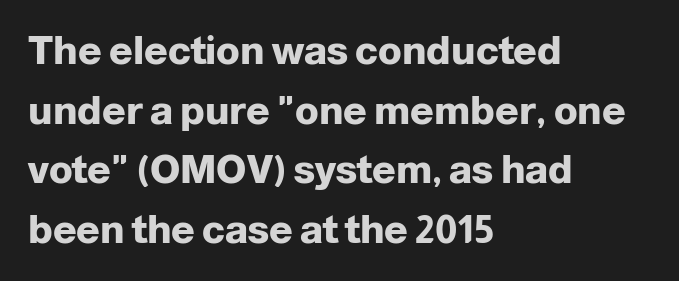
{"serif": "no", "italic": "no", "bold": "yes", "weight": "heavy", "width": "normal", "stroke_contrast": "low", "x_height": "medium", "monospaced": "no", "underline": "no", "align": "left", "line_spacing": "normal", "line_spacing_ratio": 1.53, "letter_spacing": "normal", "letter_spacing_em": 0.0, "glyph_px": 39}
